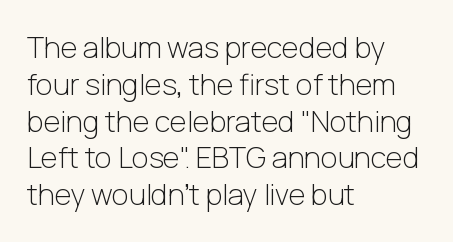
{"serif": "no", "italic": "no", "bold": "no", "weight": "light", "width": "normal", "stroke_contrast": "low", "x_height": "medium", "monospaced": "no", "underline": "no", "align": "left", "line_spacing": "normal", "line_spacing_ratio": 1.27, "letter_spacing": "normal", "letter_spacing_em": 0.0, "glyph_px": 29}
